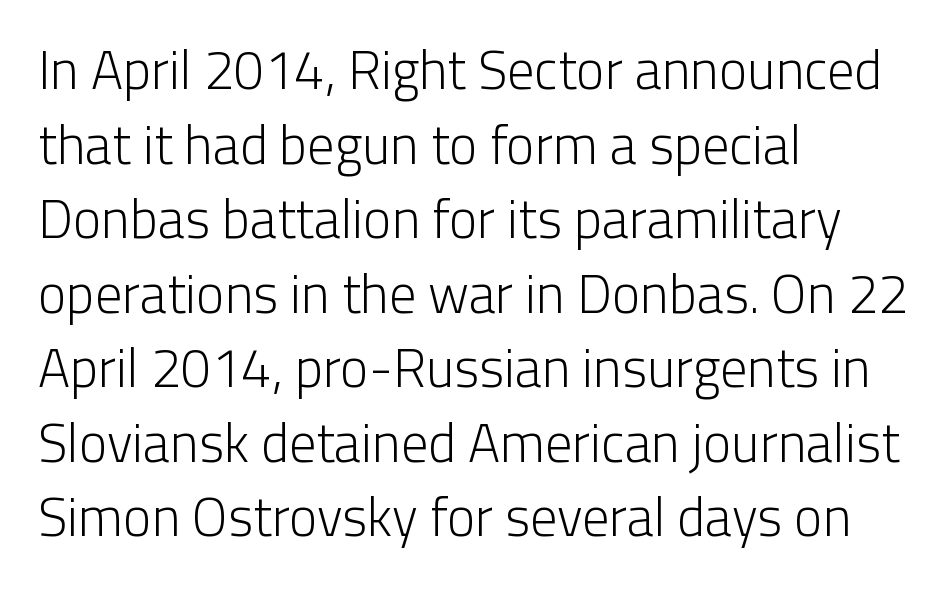
The image shows 54 px light sans-serif type, upright; set left-aligned, normal line spacing (1.38x), normal letter spacing, not underlined; low stroke contrast and a medium x-height.
